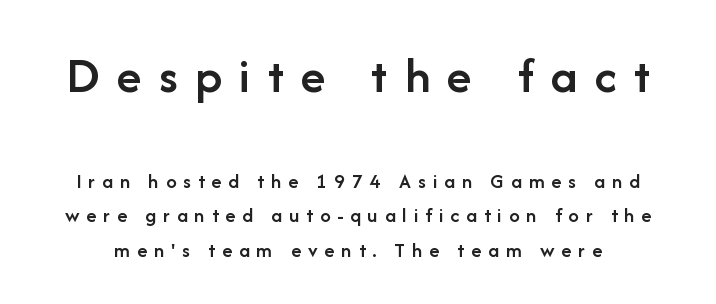
{"serif": "no", "italic": "no", "bold": "semi", "weight": "semibold", "width": "normal", "stroke_contrast": "low", "x_height": "medium", "monospaced": "no", "underline": "no", "line_spacing": "normal", "line_spacing_ratio": 1.64, "letter_spacing": "wide", "letter_spacing_em": 0.33, "larger_block": "first", "size_ratio": 2.48, "glyph_px": 52}
